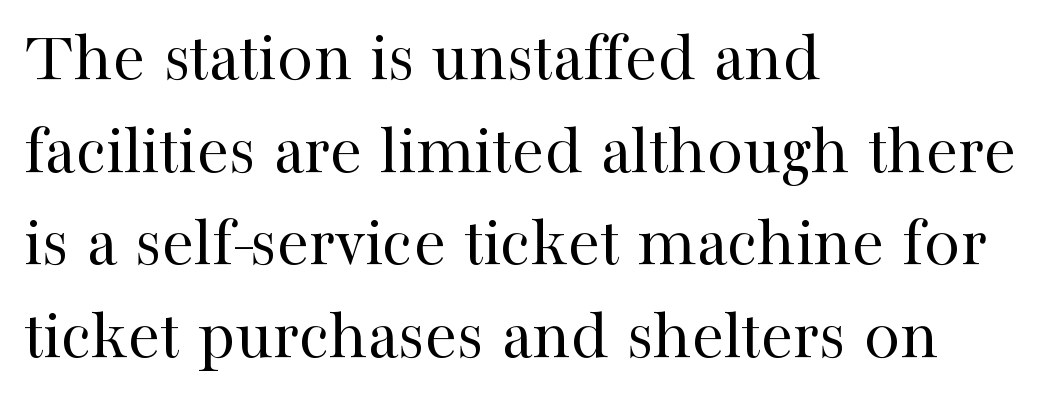
Q: Is the text bold? A: No.
Q: Is the text italic (slanted)? A: No, it is upright.
Q: Is the typeface a serif or a sans-serif typeface? A: Serif.
Q: Is the text underlined? A: No.
Q: How is the paragraph aligned? A: Left-aligned.
Q: Is the spacing between letters normal or unusually wide? A: Normal.
Q: Is the spacing between lines tight, normal or loose? A: Normal.
Q: Width (condensed, normal, or wide)? A: Normal.
Q: Stroke contrast? A: High.
Q: x-height? A: Medium.
Q: Monospaced? A: No.
